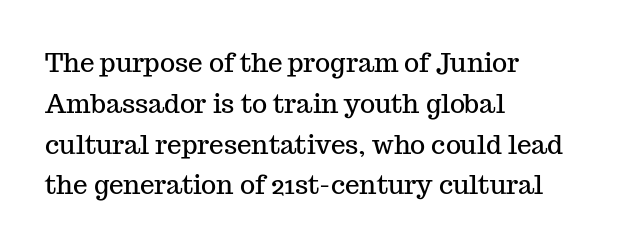
The space between consecutive lines is moderate. This sample uses plain, unmodified letter spacing. Layout note: lines flush left. No italicization has been applied; the sample stays upright. The passage shown is not underscored anywhere.
